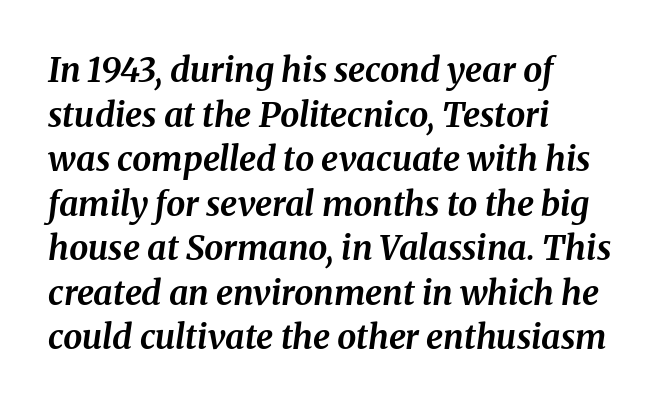
The image shows 34 px bold type, italic (leaning right); set left-aligned, normal line spacing (1.31x), normal letter spacing, not underlined; medium stroke contrast and a medium x-height.
